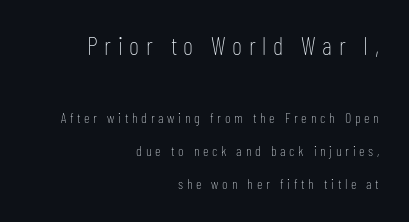
Q: Is the text bold? A: No.
Q: Is the text italic (slanted)? A: No, it is upright.
Q: Is the text underlined? A: No.
Q: How is the paragraph aligned? A: Right-aligned.
Q: Is the spacing between letters normal or unusually wide? A: Unusually wide.
Q: Is the spacing between lines tight, normal or loose? A: Loose.
Q: Which block of text is set in a larger size, the first (top) or the second (bottom)? A: The first (top) one.
